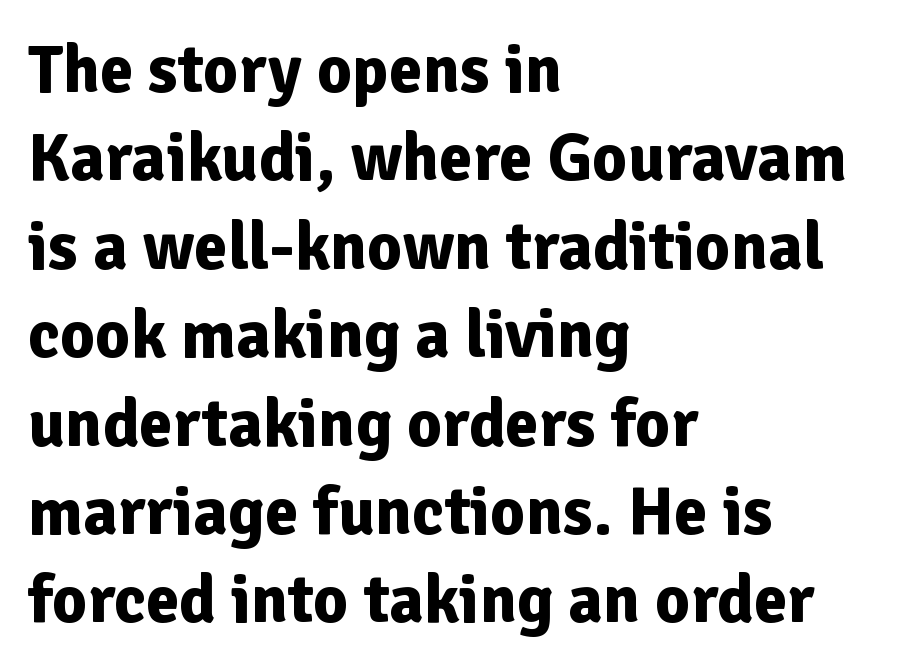
The image shows 68 px bold sans-serif type, upright; set left-aligned, normal line spacing (1.3x), normal letter spacing, not underlined; low stroke contrast and a medium x-height.
